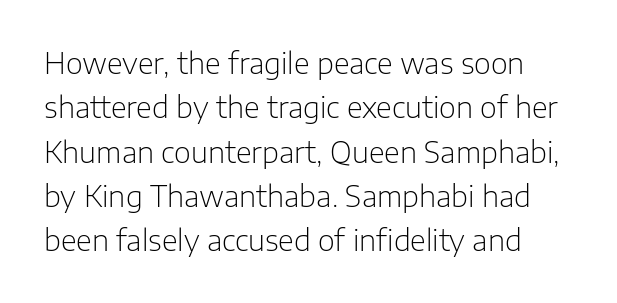
The image shows 29 px light sans-serif type, upright; set normal line spacing (1.53x), normal letter spacing, not underlined; low stroke contrast and a medium x-height.
